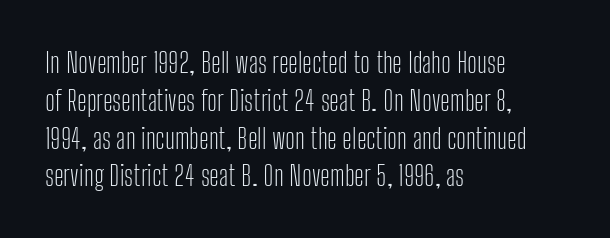
{"serif": "no", "italic": "no", "bold": "no", "weight": "light", "width": "condensed", "stroke_contrast": "low", "x_height": "medium", "monospaced": "no", "underline": "no", "align": "left", "line_spacing": "normal", "line_spacing_ratio": 1.35, "letter_spacing": "normal", "letter_spacing_em": 0.0, "glyph_px": 28}
